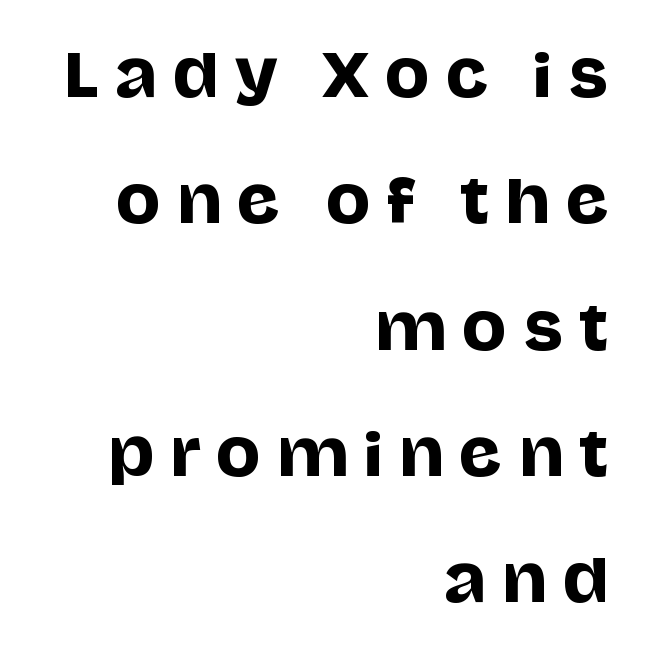
Q: Is the text italic (slanted)? A: No, it is upright.
Q: Is the typeface a serif or a sans-serif typeface? A: Sans-serif.
Q: Is the text underlined? A: No.
Q: How is the paragraph aligned? A: Right-aligned.
Q: Is the spacing between letters normal or unusually wide? A: Unusually wide.
Q: Is the spacing between lines tight, normal or loose? A: Loose.
Q: Width (condensed, normal, or wide)? A: Normal.
Q: Stroke contrast? A: Low.
Q: x-height? A: Large.
Q: Monospaced? A: No.
